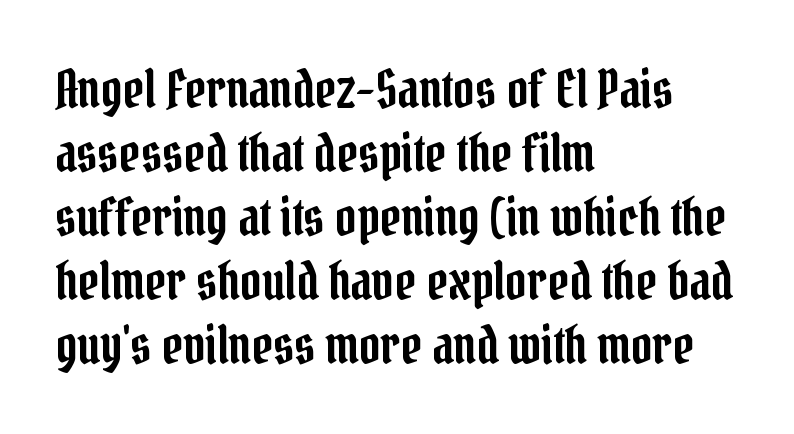
Each letter keeps its own natural width here, so spacing adapts to shape. The text was rendered using a seriffed face with decorative stroke endings. No italicization has been applied; the sample stays upright. The foot of each line stays bare and open. Casual observation: everything's shoved over to the left. No extra tracking has been applied to these lines.
